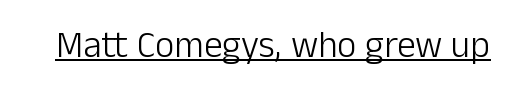
{"serif": "no", "italic": "no", "bold": "no", "weight": "light", "width": "normal", "stroke_contrast": "low", "x_height": "medium", "monospaced": "no", "underline": "yes", "letter_spacing": "normal", "letter_spacing_em": 0.0, "glyph_px": 37}
